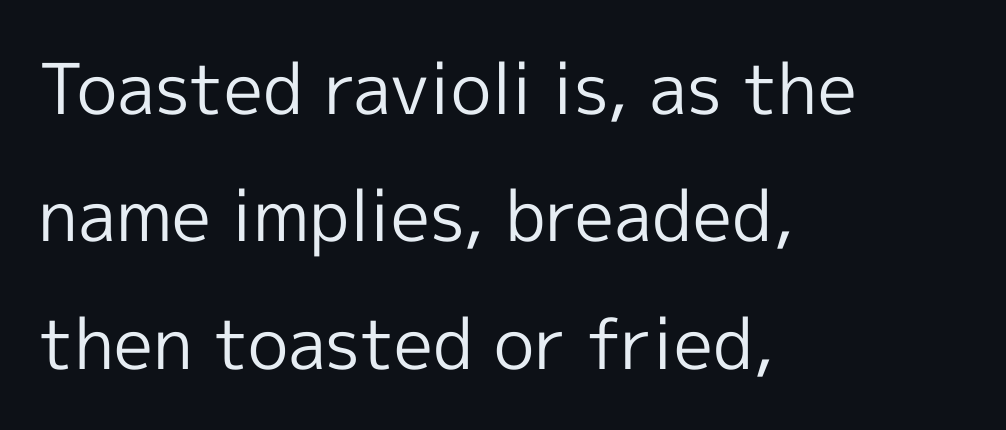
Q: Is the text bold? A: No.
Q: Is the text italic (slanted)? A: No, it is upright.
Q: Is the typeface a serif or a sans-serif typeface? A: Sans-serif.
Q: Is the text underlined? A: No.
Q: How is the paragraph aligned? A: Left-aligned.
Q: Is the spacing between letters normal or unusually wide? A: Normal.
Q: Width (condensed, normal, or wide)? A: Normal.
Q: x-height? A: Medium.
Q: Monospaced? A: No.
